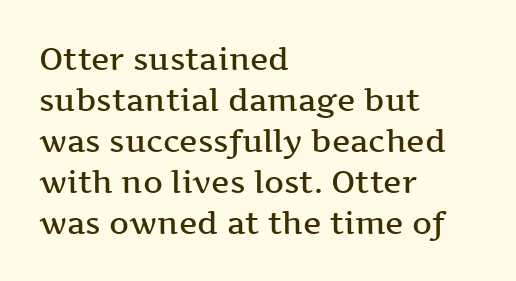
The image shows 31 px semibold, wide serif type, upright; set left-aligned, normal line spacing (1.32x), normal letter spacing, not underlined; medium stroke contrast and a medium x-height.
